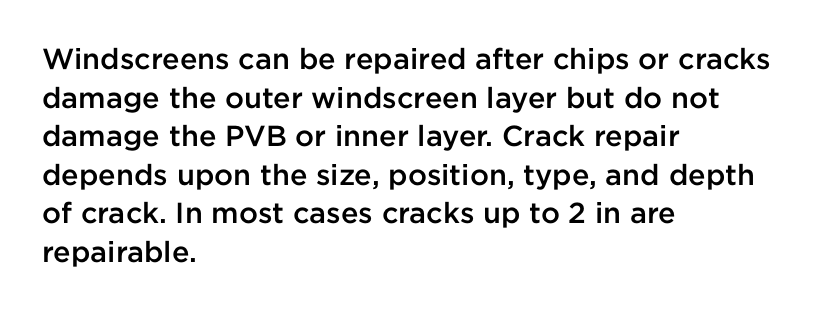
{"serif": "no", "italic": "no", "bold": "semi", "weight": "semibold", "width": "normal", "stroke_contrast": "low", "x_height": "medium", "monospaced": "no", "underline": "no", "align": "left", "line_spacing": "normal", "line_spacing_ratio": 1.33, "letter_spacing": "normal", "letter_spacing_em": 0.0, "glyph_px": 29}
